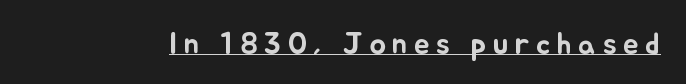
Q: Is the text italic (slanted)? A: No, it is upright.
Q: Is the text underlined? A: Yes.
Q: Is the spacing between letters normal or unusually wide? A: Unusually wide.
Q: Width (condensed, normal, or wide)? A: Normal.
Q: Stroke contrast? A: Low.
Q: x-height? A: Small.
Q: Monospaced? A: No.
